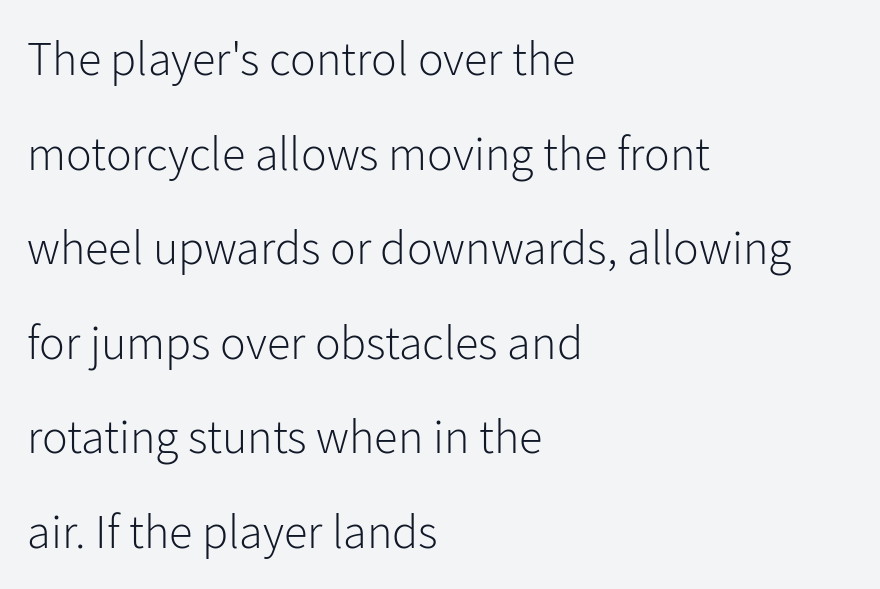
Q: Is the text bold? A: No.
Q: Is the text italic (slanted)? A: No, it is upright.
Q: Is the typeface a serif or a sans-serif typeface? A: Sans-serif.
Q: Is the text underlined? A: No.
Q: How is the paragraph aligned? A: Left-aligned.
Q: Is the spacing between letters normal or unusually wide? A: Normal.
Q: Is the spacing between lines tight, normal or loose? A: Loose.
Q: Width (condensed, normal, or wide)? A: Normal.
Q: Stroke contrast? A: Low.
Q: x-height? A: Medium.
Q: Monospaced? A: No.
